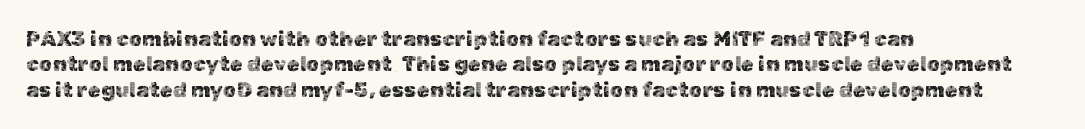
Q: Is the text italic (slanted)? A: No, it is upright.
Q: Is the text underlined? A: No.
Q: How is the paragraph aligned? A: Left-aligned.
Q: Is the spacing between letters normal or unusually wide? A: Normal.
